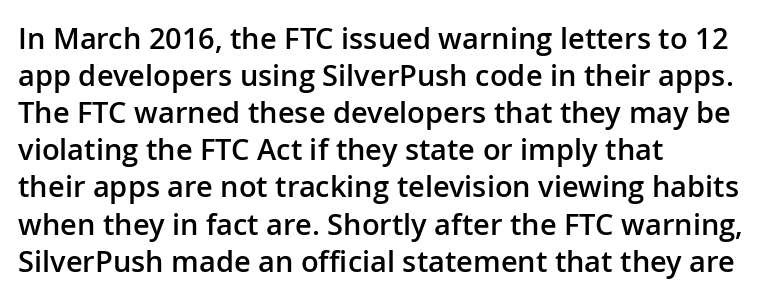
The image shows 29 px semibold sans-serif type, upright; set left-aligned, normal line spacing (1.28x), normal letter spacing, not underlined; low stroke contrast and a medium x-height.
